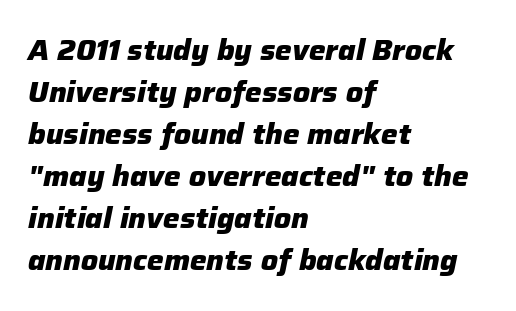
Q: Is the text bold? A: Yes.
Q: Is the text italic (slanted)? A: Yes, it leans right by about 12 degrees.
Q: Is the text underlined? A: No.
Q: How is the paragraph aligned? A: Left-aligned.
Q: Is the spacing between letters normal or unusually wide? A: Normal.
Q: Is the spacing between lines tight, normal or loose? A: Normal.
Q: Width (condensed, normal, or wide)? A: Normal.
Q: Stroke contrast? A: Low.
Q: x-height? A: Medium.
Q: Monospaced? A: No.
